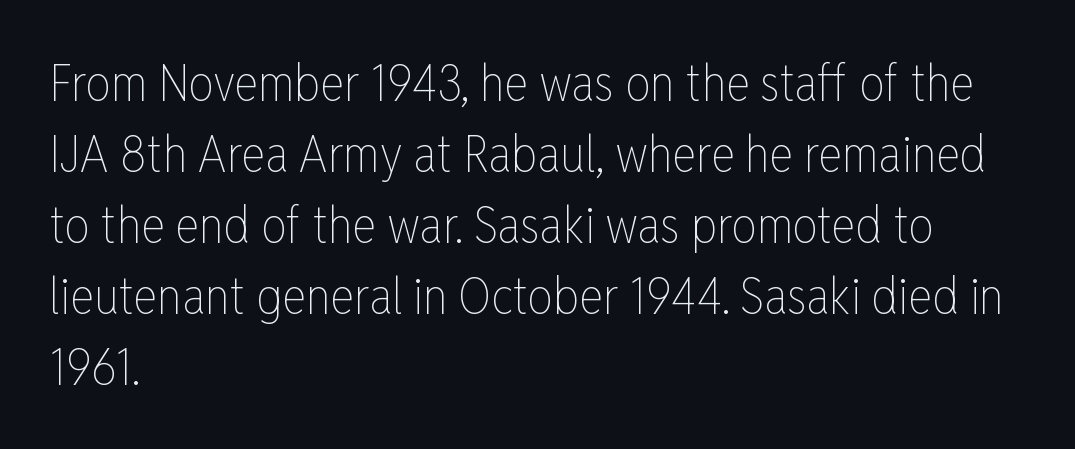
{"italic": "no", "bold": "no", "weight": "thin", "width": "condensed", "stroke_contrast": "low", "x_height": "medium", "monospaced": "no", "underline": "no", "align": "left", "line_spacing": "normal", "line_spacing_ratio": 1.39, "letter_spacing": "normal", "letter_spacing_em": 0.0, "glyph_px": 51}
